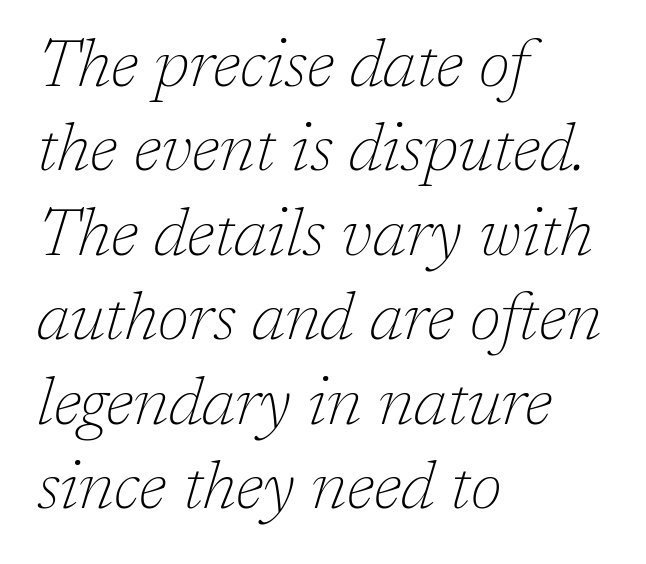
Q: Is the text bold? A: No.
Q: Is the text italic (slanted)? A: Yes, it leans right by about 17 degrees.
Q: Is the typeface a serif or a sans-serif typeface? A: Serif.
Q: Is the text underlined? A: No.
Q: How is the paragraph aligned? A: Left-aligned.
Q: Is the spacing between letters normal or unusually wide? A: Normal.
Q: Is the spacing between lines tight, normal or loose? A: Normal.
Q: Width (condensed, normal, or wide)? A: Normal.
Q: Stroke contrast? A: Low.
Q: x-height? A: Medium.
Q: Monospaced? A: No.
